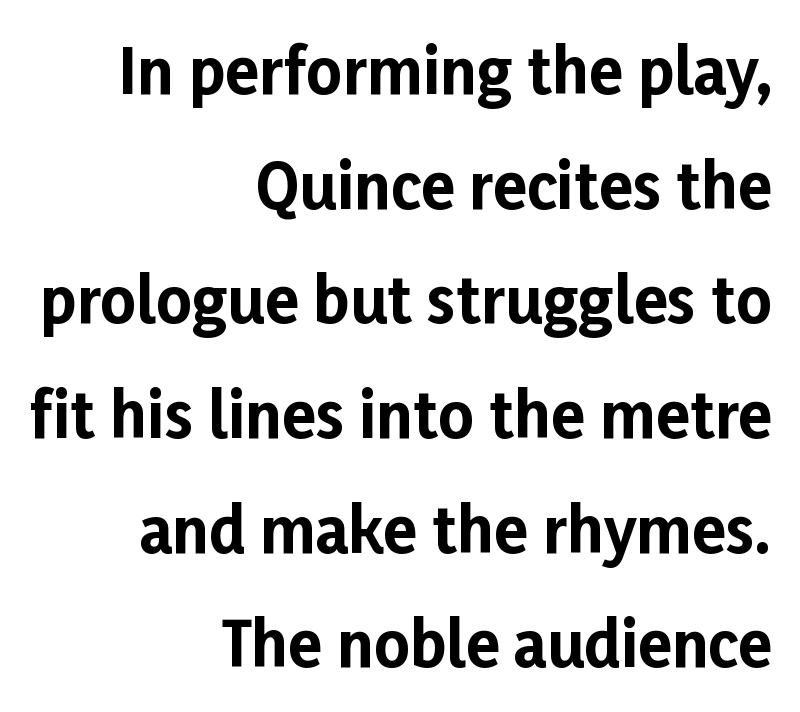
Q: Is the text bold? A: Yes.
Q: Is the text italic (slanted)? A: No, it is upright.
Q: Is the typeface a serif or a sans-serif typeface? A: Sans-serif.
Q: Is the text underlined? A: No.
Q: How is the paragraph aligned? A: Right-aligned.
Q: Is the spacing between letters normal or unusually wide? A: Normal.
Q: Width (condensed, normal, or wide)? A: Normal.
Q: Stroke contrast? A: Low.
Q: x-height? A: Medium.
Q: Monospaced? A: No.
